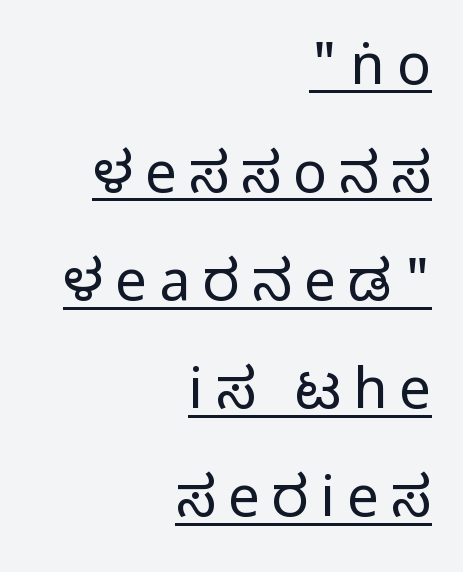
Somebody hit Ctrl+U on this one — the words are underlined. Looks like regular typesetting: each glyph gets only the width it needs. Glyph-to-glyph distance is far greater than everyday printed text. Visually the block forms a straight wall on the right and a jagged coastline on the left. Letters have the restrained weight of plain body copy at most.
